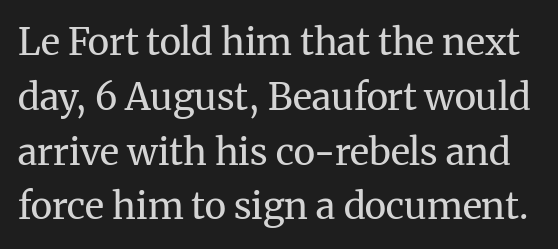
{"serif": "yes", "italic": "no", "bold": "no", "weight": "regular", "width": "normal", "stroke_contrast": "medium", "x_height": "medium", "monospaced": "no", "underline": "no", "line_spacing": "normal", "line_spacing_ratio": 1.48, "letter_spacing": "normal", "letter_spacing_em": 0.0, "glyph_px": 37}
